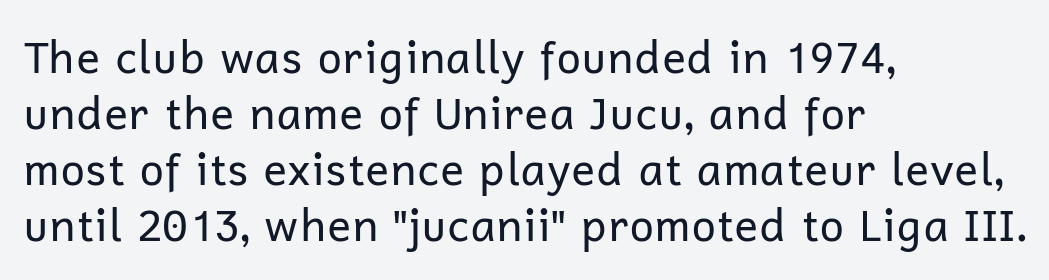
The image shows 44 px regular-weight sans-serif type, upright; set left-aligned, normal line spacing (1.27x), normal letter spacing, not underlined; low stroke contrast and a medium x-height.
